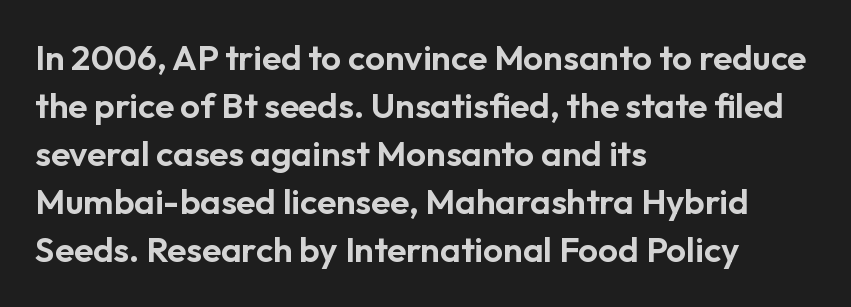
Q: Is the text italic (slanted)? A: No, it is upright.
Q: Is the typeface a serif or a sans-serif typeface? A: Sans-serif.
Q: Is the text underlined? A: No.
Q: How is the paragraph aligned? A: Left-aligned.
Q: Is the spacing between letters normal or unusually wide? A: Normal.
Q: Is the spacing between lines tight, normal or loose? A: Normal.
Q: Width (condensed, normal, or wide)? A: Normal.
Q: Stroke contrast? A: Low.
Q: x-height? A: Medium.
Q: Monospaced? A: No.
